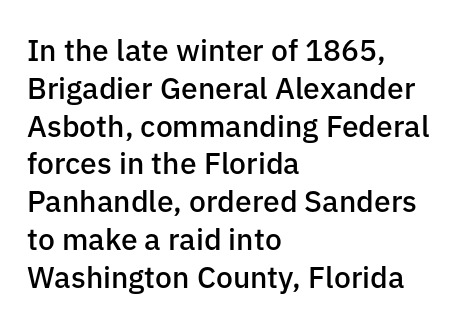
{"serif": "no", "italic": "no", "bold": "semi", "weight": "semibold", "width": "normal", "stroke_contrast": "low", "x_height": "medium", "monospaced": "no", "underline": "no", "align": "left", "line_spacing": "normal", "line_spacing_ratio": 1.26, "letter_spacing": "normal", "letter_spacing_em": 0.0, "glyph_px": 30}
